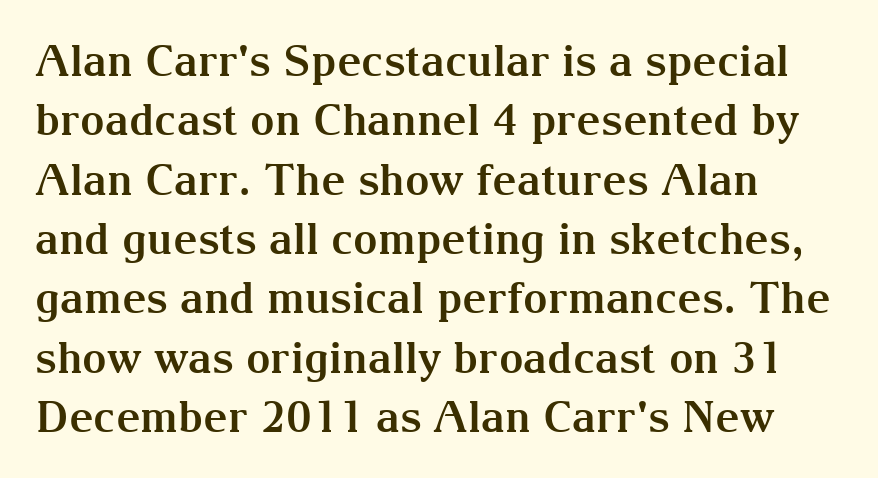
{"serif": "yes", "italic": "no", "bold": "yes", "weight": "bold", "width": "normal", "stroke_contrast": "medium", "x_height": "medium", "monospaced": "no", "underline": "no", "align": "left", "line_spacing": "normal", "line_spacing_ratio": 1.38, "letter_spacing": "normal", "letter_spacing_em": 0.0, "glyph_px": 43}
